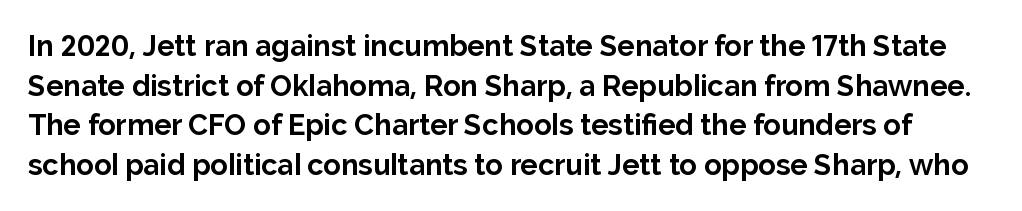
Q: Is the text bold? A: Yes.
Q: Is the text italic (slanted)? A: No, it is upright.
Q: Is the typeface a serif or a sans-serif typeface? A: Sans-serif.
Q: Is the text underlined? A: No.
Q: Is the spacing between letters normal or unusually wide? A: Normal.
Q: Is the spacing between lines tight, normal or loose? A: Normal.
Q: Width (condensed, normal, or wide)? A: Normal.
Q: Stroke contrast? A: Low.
Q: x-height? A: Medium.
Q: Monospaced? A: No.
